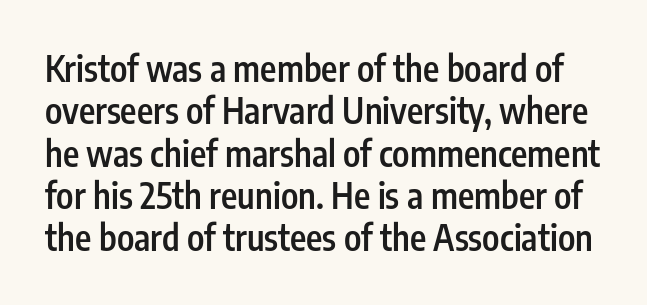
Letters rest on an invisible, unmarked baseline. Notice the strokes are somewhat thickened but not fully heavy: this is a semibold. Each letter keeps its own natural width here, so spacing adapts to shape. Between one letter and the next there's only the usual sliver of space. No feet cap the strokes, marking this as sans-serif type.
